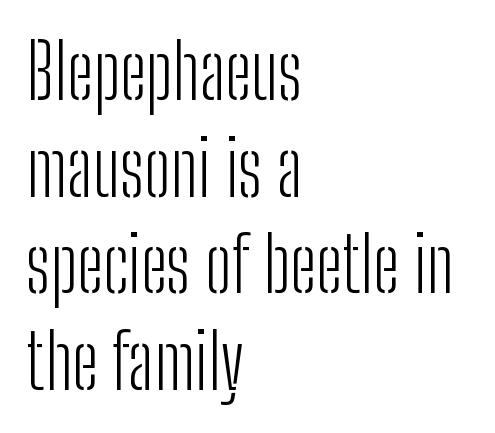
Q: Is the text bold? A: No.
Q: Is the text italic (slanted)? A: No, it is upright.
Q: Is the typeface a serif or a sans-serif typeface? A: Sans-serif.
Q: Is the text underlined? A: No.
Q: How is the paragraph aligned? A: Left-aligned.
Q: Is the spacing between letters normal or unusually wide? A: Normal.
Q: Is the spacing between lines tight, normal or loose? A: Normal.
Q: Width (condensed, normal, or wide)? A: Condensed.
Q: Stroke contrast? A: Low.
Q: x-height? A: Medium.
Q: Monospaced? A: No.
